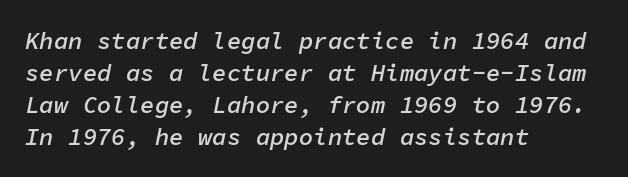
Q: Is the text bold? A: Semi-bold.
Q: Is the text italic (slanted)? A: Yes, it leans right by about 11 degrees.
Q: Is the text underlined? A: No.
Q: How is the paragraph aligned? A: Left-aligned.
Q: Is the spacing between letters normal or unusually wide? A: Normal.
Q: Is the spacing between lines tight, normal or loose? A: Normal.
